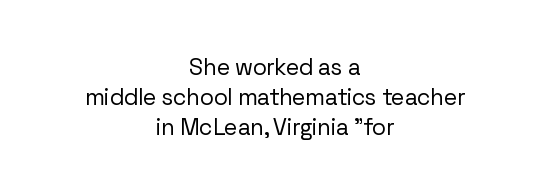
The image shows 23 px text type, upright; set centered, normal line spacing (1.31x), normal letter spacing, not underlined.
